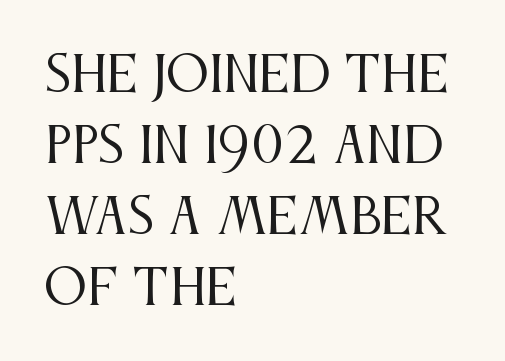
The image shows 48 px regular-weight, condensed serif type, upright; set left-aligned, normal line spacing (1.48x), normal letter spacing, not underlined; medium stroke contrast and a large x-height.
